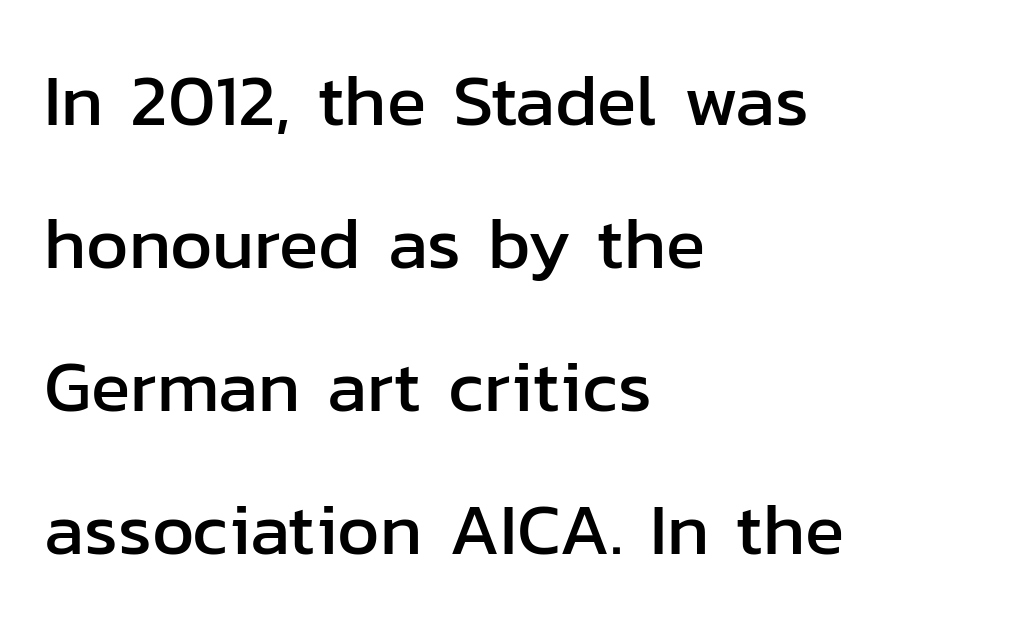
Are there feet on the stems? There aren't — it's a sans. The typesetter chose a ragged-right arrangement here. The passage shown is not underscored anywhere. These lines keep a tight, regular rhythm from letter to letter.
